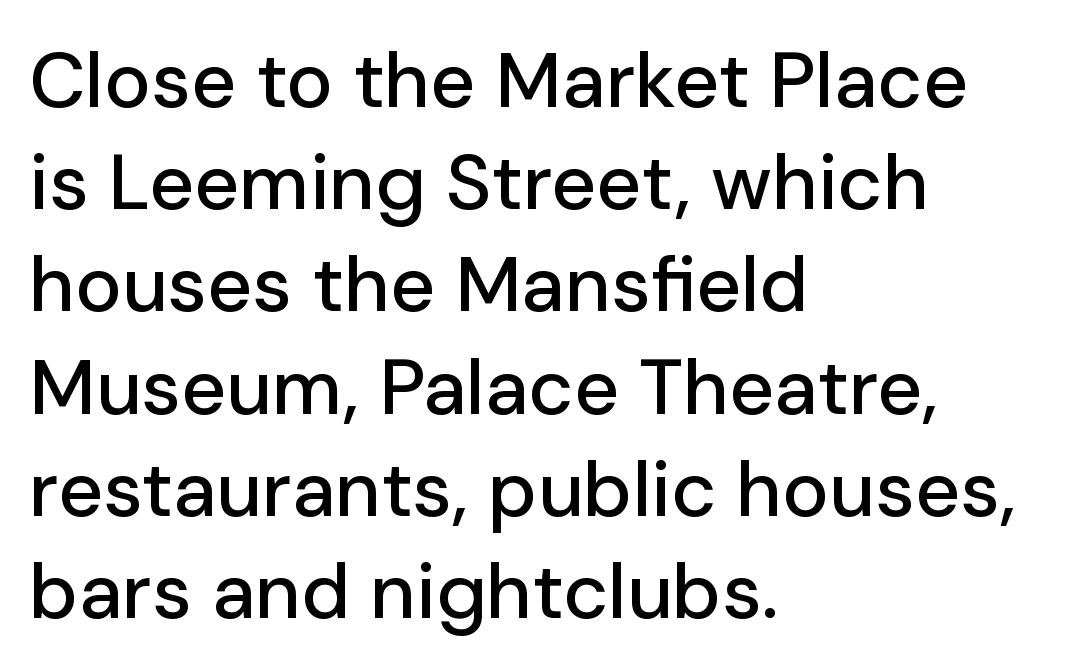
{"serif": "no", "italic": "no", "width": "normal", "stroke_contrast": "low", "x_height": "medium", "monospaced": "no", "underline": "no", "align": "left", "line_spacing": "normal", "line_spacing_ratio": 1.31, "letter_spacing": "normal", "letter_spacing_em": 0.0, "glyph_px": 78}
